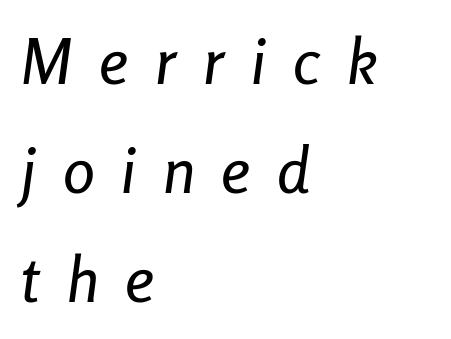
{"italic": "yes", "lean": "right", "slant_degrees": 8, "width": "condensed", "stroke_contrast": "low", "x_height": "medium", "monospaced": "no", "underline": "no", "align": "left", "line_spacing": "normal", "line_spacing_ratio": 1.7, "letter_spacing": "wide", "letter_spacing_em": 0.42, "glyph_px": 64}
